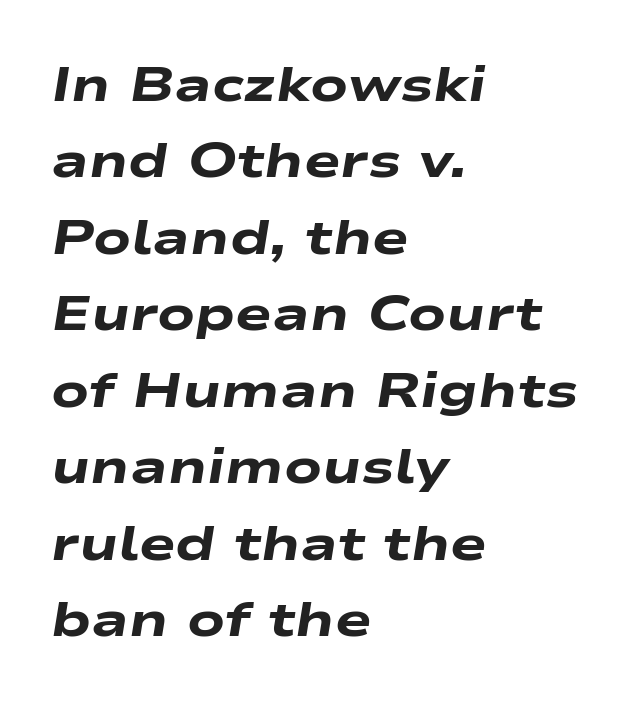
The image shows 49 px heavy, wide type, italic (leaning right); set left-aligned, normal line spacing (1.56x), normal letter spacing, not underlined; low stroke contrast and a medium x-height.
